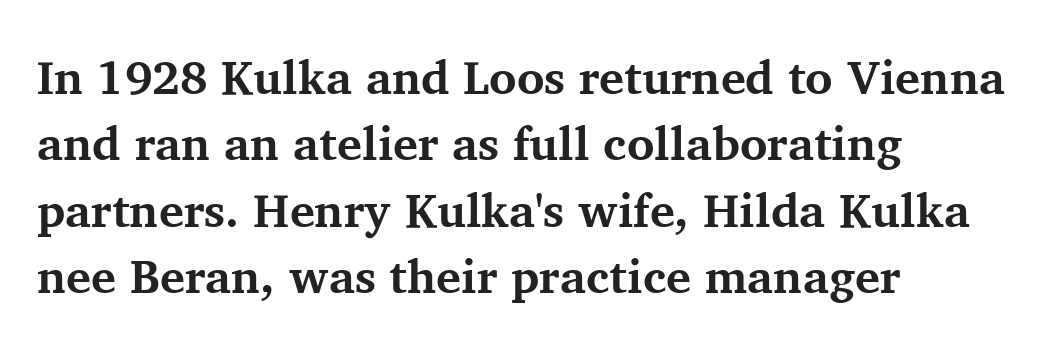
The image shows 47 px bold serif type, upright; set left-aligned, normal line spacing (1.41x), normal letter spacing, not underlined; medium stroke contrast and a medium x-height.
